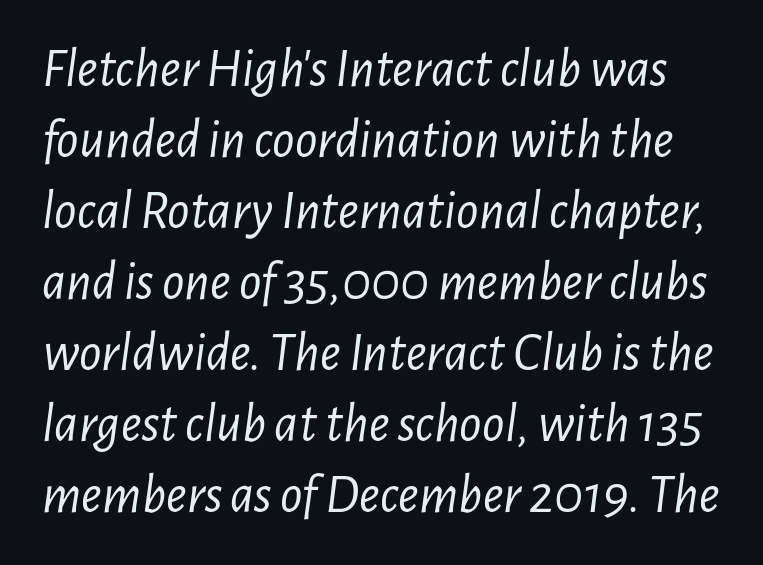
{"italic": "yes", "lean": "right", "slant_degrees": 7, "bold": "no", "weight": "light", "width": "condensed", "stroke_contrast": "low", "x_height": "medium", "monospaced": "no", "underline": "no", "line_spacing": "normal", "line_spacing_ratio": 1.29, "letter_spacing": "normal", "letter_spacing_em": 0.0, "glyph_px": 55}
